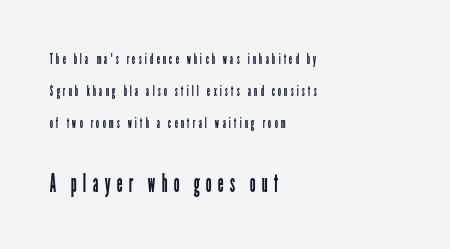
The image shows 26 px text type, upright; set left-aligned, loose line spacing (2.29x), unusually wide letter spacing (+0.23 em), not underlined; the second (bottom) block is 1.86x larger.
